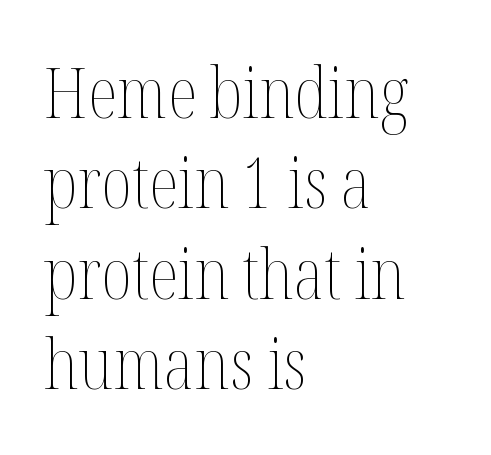
{"italic": "no", "bold": "no", "weight": "thin", "width": "condensed", "stroke_contrast": "medium", "x_height": "medium", "monospaced": "no", "underline": "no", "align": "left", "line_spacing": "normal", "line_spacing_ratio": 1.31, "letter_spacing": "normal", "letter_spacing_em": 0.0, "glyph_px": 69}
